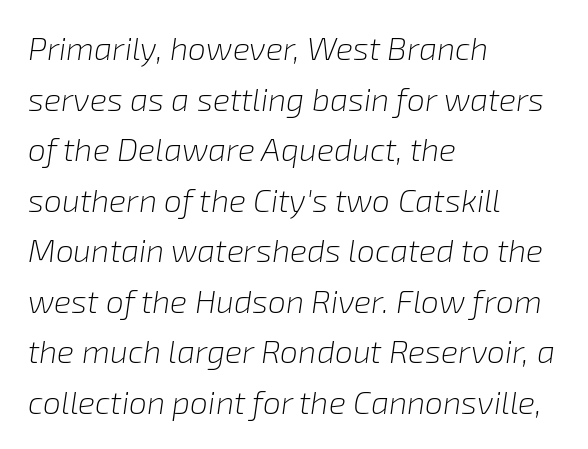
Q: Is the text bold? A: No.
Q: Is the text italic (slanted)? A: Yes, it leans right by about 8 degrees.
Q: Is the text underlined? A: No.
Q: How is the paragraph aligned? A: Left-aligned.
Q: Is the spacing between letters normal or unusually wide? A: Normal.
Q: Is the spacing between lines tight, normal or loose? A: Normal.
Q: Width (condensed, normal, or wide)? A: Normal.
Q: Stroke contrast? A: Low.
Q: x-height? A: Medium.
Q: Monospaced? A: No.
